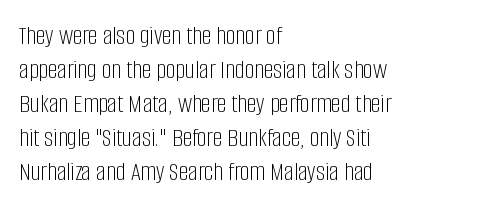
Vertically, the passage feels balanced, rows spaced as you'd expect. The strip under each line holds only bare page. Weight: in the light-to-regular range. Glyph-to-glyph distance matches everyday printed text.
